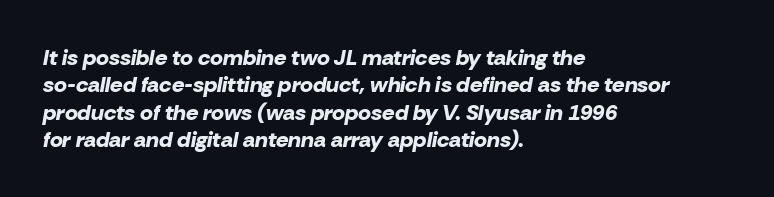
The image shows 22 px bold type, italic (leaning right); set left-aligned, line spacing 1.24x, normal letter spacing, not underlined.
